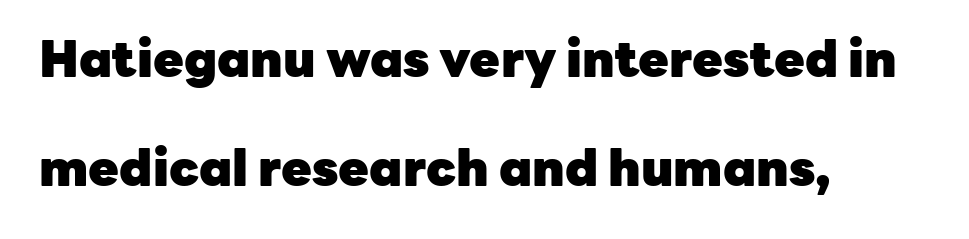
Q: Is the text bold? A: Yes.
Q: Is the text italic (slanted)? A: No, it is upright.
Q: Is the typeface a serif or a sans-serif typeface? A: Sans-serif.
Q: Is the text underlined? A: No.
Q: How is the paragraph aligned? A: Left-aligned.
Q: Is the spacing between letters normal or unusually wide? A: Normal.
Q: Is the spacing between lines tight, normal or loose? A: Loose.
Q: Width (condensed, normal, or wide)? A: Normal.
Q: Stroke contrast? A: Low.
Q: x-height? A: Medium.
Q: Monospaced? A: No.
